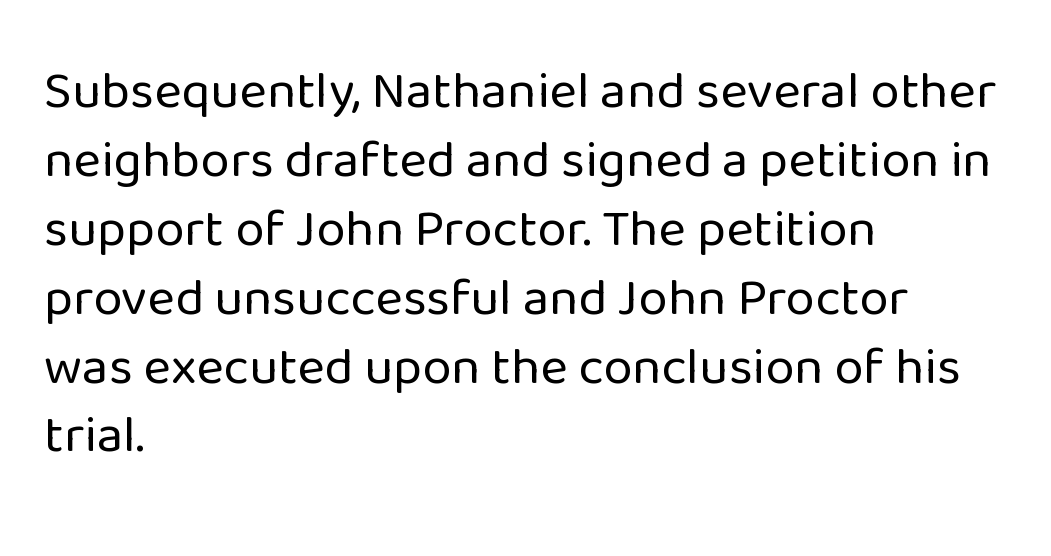
Q: Is the text bold? A: No.
Q: Is the text italic (slanted)? A: No, it is upright.
Q: Is the typeface a serif or a sans-serif typeface? A: Sans-serif.
Q: Is the text underlined? A: No.
Q: How is the paragraph aligned? A: Left-aligned.
Q: Is the spacing between letters normal or unusually wide? A: Normal.
Q: Is the spacing between lines tight, normal or loose? A: Normal.
Q: Width (condensed, normal, or wide)? A: Normal.
Q: Stroke contrast? A: Low.
Q: x-height? A: Medium.
Q: Monospaced? A: No.
